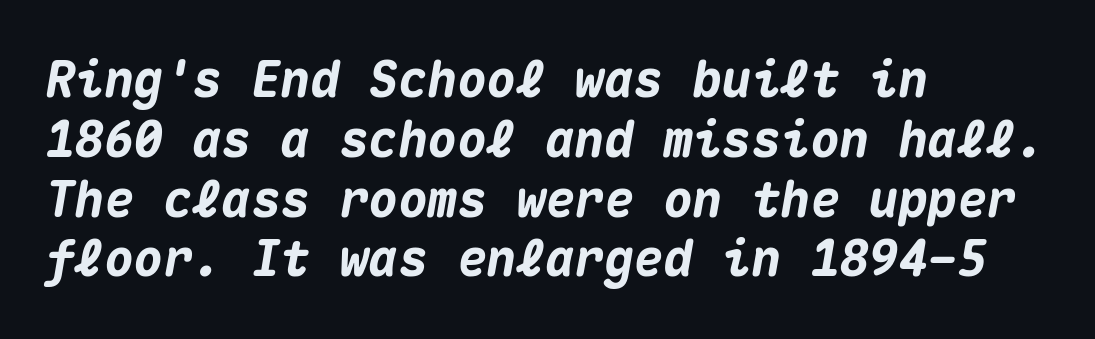
The lines are quadded left. Slanted lettering throughout. The gap between lines stays unmarked. A dark, heavy texture on the line: the type is bold. Does extra space separate the letters? No, they use regular spacing.
